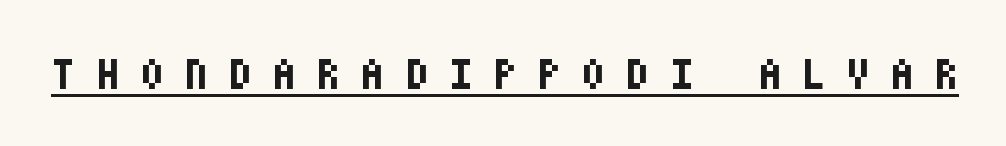
Tall strokes in this sample are plumb rather than angled. Underline: present. The rendering uses a bold face; every stroke is thick and dark. The tracking jumps out immediately: characters are airy and widely separated. Examine the stroke ends and you'll find no serifs.
